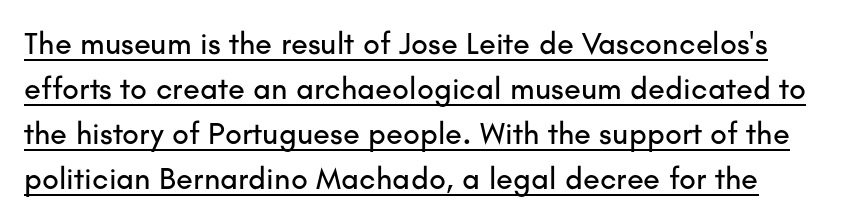
Is this a fixed-width face? No — the glyphs have proportional, varying widths. Inter-character spacing is left at the font's built-in metrics. Typographically, this falls in the sans-serif category. This sample keeps an unexceptional amount of space between lines. The typesetter has applied underlining to the passage shown.
